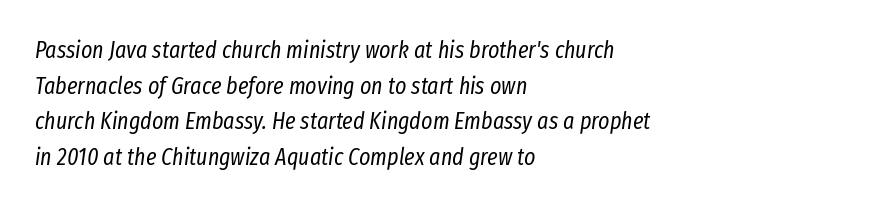
{"italic": "yes", "lean": "right", "slant_degrees": 8, "bold": "no", "underline": "no", "align": "left", "line_spacing": "normal", "line_spacing_ratio": 1.48, "letter_spacing": "normal", "letter_spacing_em": 0.0, "glyph_px": 24}
